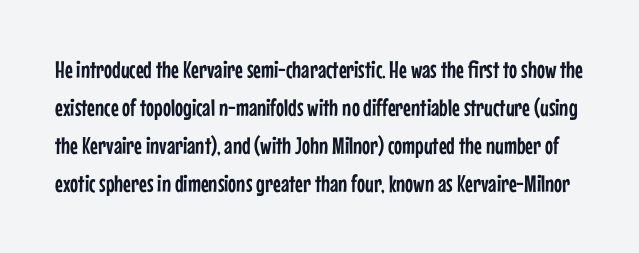
{"italic": "no", "underline": "no", "line_spacing": "normal", "line_spacing_ratio": 1.58, "letter_spacing": "normal", "letter_spacing_em": 0.0, "glyph_px": 24}
